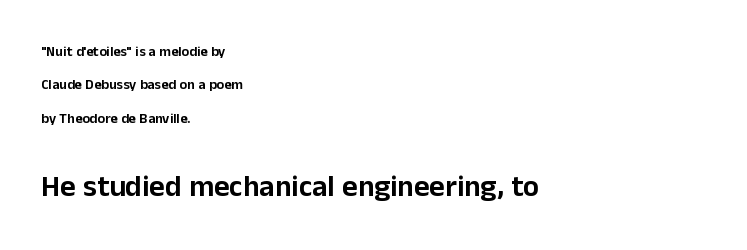
{"serif": "no", "italic": "no", "width": "normal", "stroke_contrast": "low", "x_height": "medium", "monospaced": "no", "underline": "no", "align": "left", "line_spacing": "loose", "line_spacing_ratio": 2.38, "letter_spacing": "normal", "letter_spacing_em": 0.0, "larger_block": "second", "size_ratio": 2.14, "glyph_px": 30}
